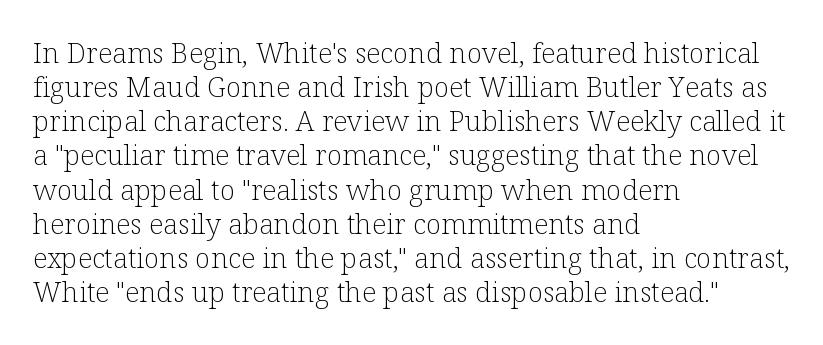
Underlining? Definitely not there. Character widths vary here, with narrow letters taking less room than wide ones. The font's upright variant was chosen for this text. Every row of glyphs begins at an identical x-position on the left.
